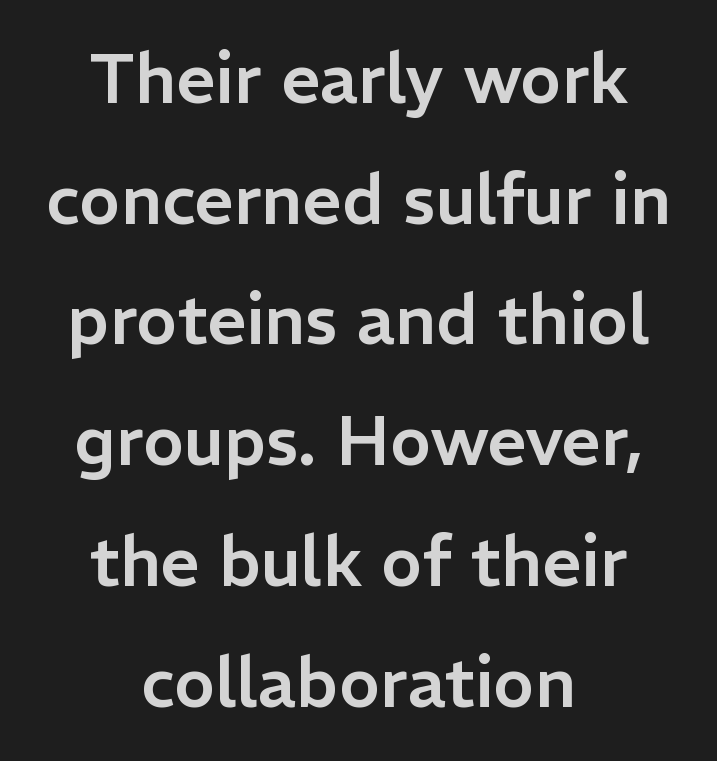
It's the straight-up-and-down kind of type. Font category for this specimen: sans-serif. Reading down the block, each line starts at a different indent, mirrored at its end. This sample has the flowing, uneven cadence of proportional lettering.
